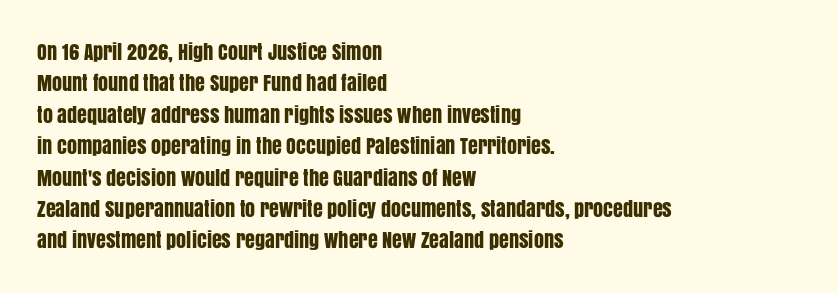
The image shows 20 px text type, upright; set left-aligned, normal line spacing (1.57x), normal letter spacing, not underlined.
